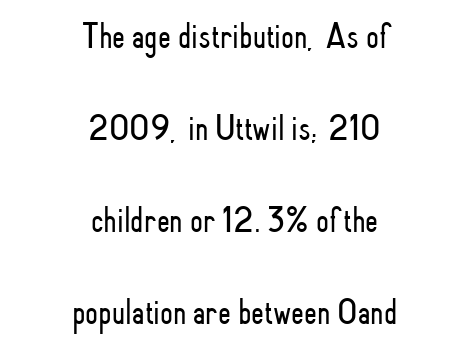
{"serif": "no", "italic": "no", "bold": "no", "weight": "light", "width": "condensed", "stroke_contrast": "low", "x_height": "small", "monospaced": "no", "underline": "no", "align": "center", "line_spacing": "loose", "line_spacing_ratio": 2.49, "letter_spacing": "normal", "letter_spacing_em": 0.0, "glyph_px": 37}
